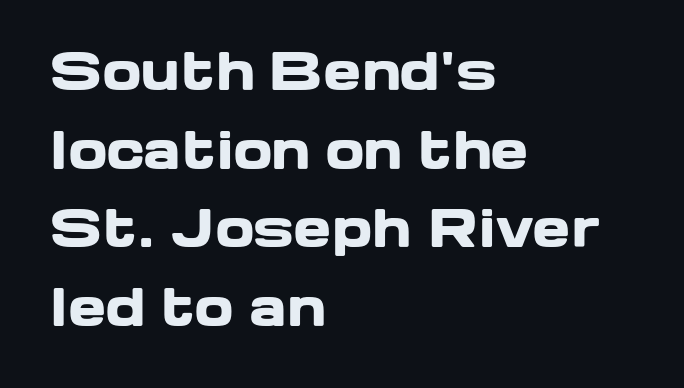
Compared with an ordinary text face, these strokes are far heavier — a full bold. The font family rendered here belongs to the sans-serif group. The gap between lines stays unmarked. The setting favours the left margin, as ordinary paragraphs usually do.
